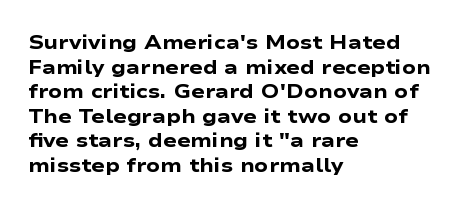
Q: Is the text bold? A: Yes.
Q: Is the text italic (slanted)? A: No, it is upright.
Q: Is the text underlined? A: No.
Q: How is the paragraph aligned? A: Left-aligned.
Q: Is the spacing between letters normal or unusually wide? A: Normal.
